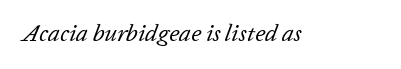
The image shows 24 px text type, italic (leaning right); set normal letter spacing, not underlined.
